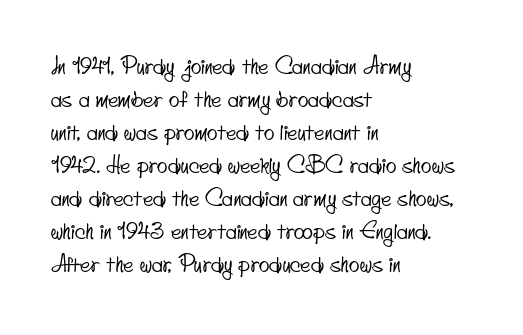
Q: Is the text underlined? A: No.
Q: How is the paragraph aligned? A: Left-aligned.
Q: Is the spacing between letters normal or unusually wide? A: Normal.
Q: Is the spacing between lines tight, normal or loose? A: Normal.
